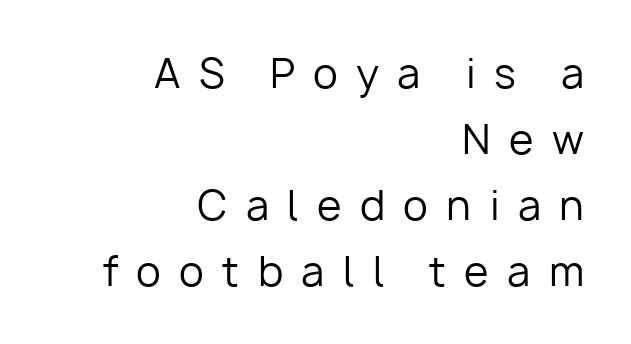
The image shows 40 px regular-weight sans-serif type, upright; set right-aligned, normal line spacing (1.65x), unusually wide letter spacing (+0.46 em), not underlined; low stroke contrast and a medium x-height.
